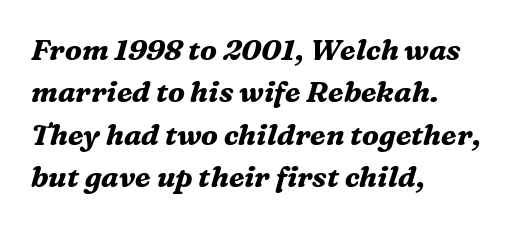
Each new line begins a customary step beneath the previous one. Set as a true bold cut, around the 700 mark. A bare baseline throughout the passage. How are the letters spaced? Ordinarily, with no added tracking. Compared with ordinary roman type, these characters are visibly tilted. Regarding serifs, this sample has them.
